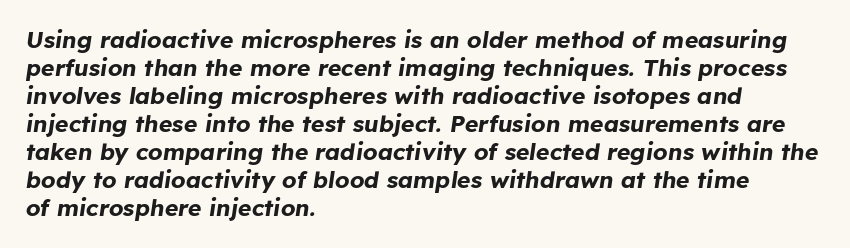
{"italic": "yes", "lean": "right", "slant_degrees": 8, "bold": "yes", "underline": "no", "align": "left", "line_spacing_ratio": 1.22, "letter_spacing": "normal", "letter_spacing_em": 0.0, "glyph_px": 23}
